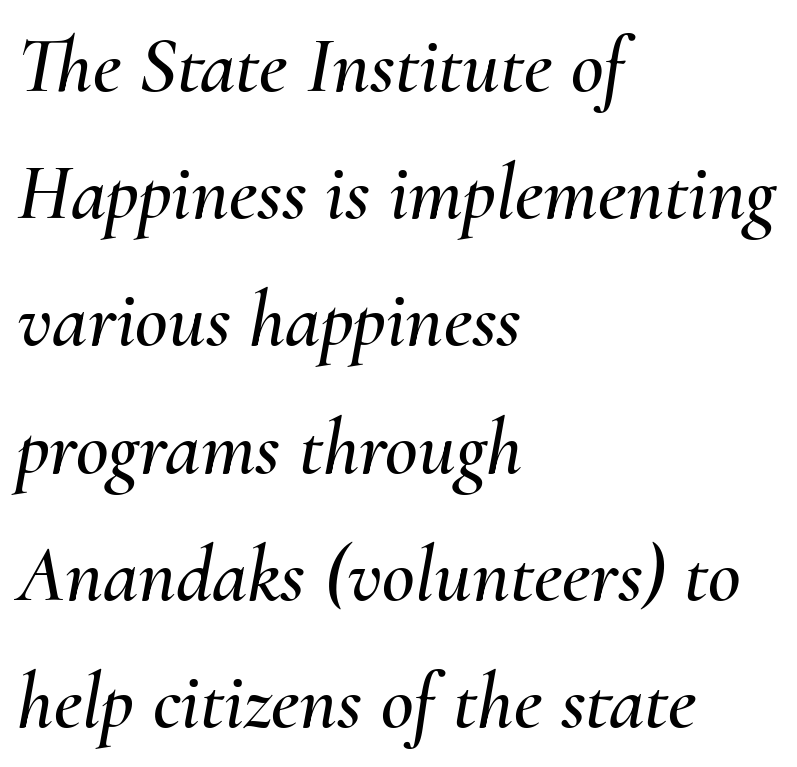
Looks like regular typesetting: each glyph gets only the width it needs. Lines of text with bare space underneath. This is oblique type, the kind used for emphasis or titles. Typeset ragged right — the left edge is the straight one.
